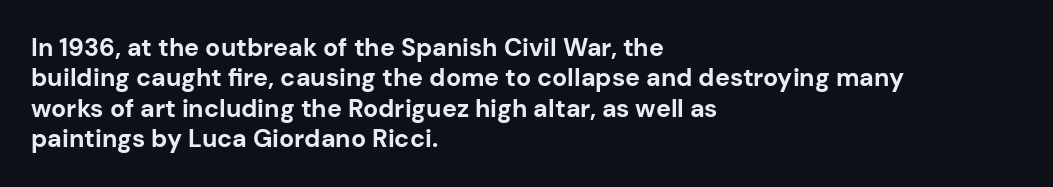
{"italic": "no", "bold": "yes", "underline": "no", "align": "left", "line_spacing_ratio": 1.22, "letter_spacing": "normal", "letter_spacing_em": 0.0, "glyph_px": 25}
